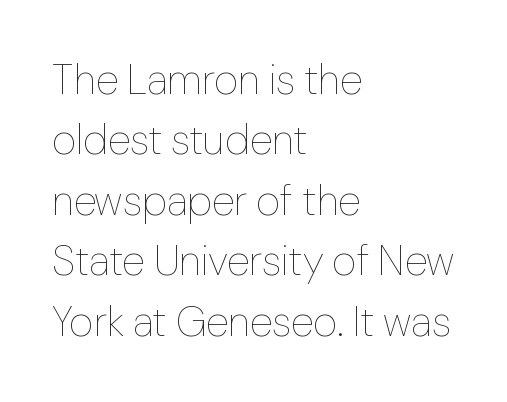
Q: Is the text bold? A: No.
Q: Is the text italic (slanted)? A: No, it is upright.
Q: Is the text underlined? A: No.
Q: How is the paragraph aligned? A: Left-aligned.
Q: Is the spacing between letters normal or unusually wide? A: Normal.
Q: Is the spacing between lines tight, normal or loose? A: Normal.
Q: Width (condensed, normal, or wide)? A: Normal.
Q: Stroke contrast? A: Low.
Q: x-height? A: Medium.
Q: Monospaced? A: No.
